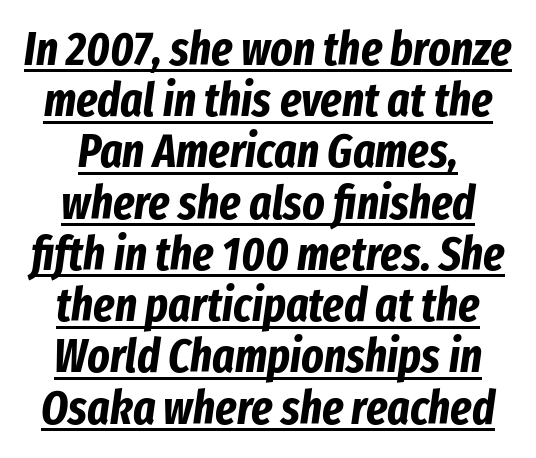
The image shows 47 px bold, condensed type, italic (leaning right); set centered, tight line spacing (1.09x), normal letter spacing, underlined; low stroke contrast and a medium x-height.
